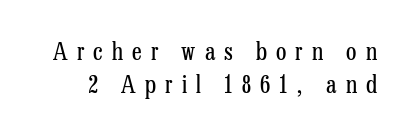
{"italic": "no", "bold": "no", "underline": "no", "line_spacing": "normal", "line_spacing_ratio": 1.38, "letter_spacing": "wide", "letter_spacing_em": 0.38, "glyph_px": 24}
